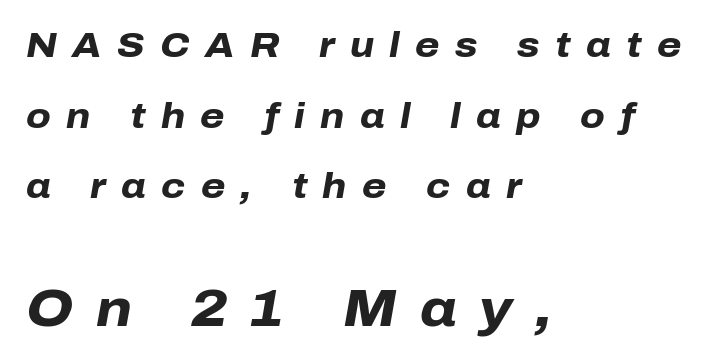
Q: Is the text bold? A: Yes.
Q: Is the text italic (slanted)? A: Yes, it leans right by about 10 degrees.
Q: Is the text underlined? A: No.
Q: How is the paragraph aligned? A: Left-aligned.
Q: Is the spacing between letters normal or unusually wide? A: Unusually wide.
Q: Is the spacing between lines tight, normal or loose? A: Loose.
Q: Which block of text is set in a larger size, the first (top) or the second (bottom)? A: The second (bottom) one.
Q: Width (condensed, normal, or wide)? A: Normal.
Q: Stroke contrast? A: Low.
Q: x-height? A: Medium.
Q: Monospaced? A: No.
